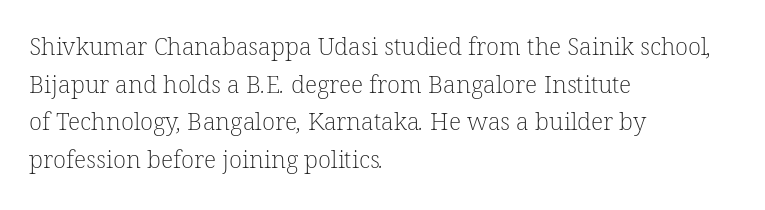
Layout note: lines flush left. The zone under the glyphs is completely vacant. Characters follow at the spacing the type designer built in. The vertical gap from one line to the next is medium. Weight: not bold — regular or lighter.
